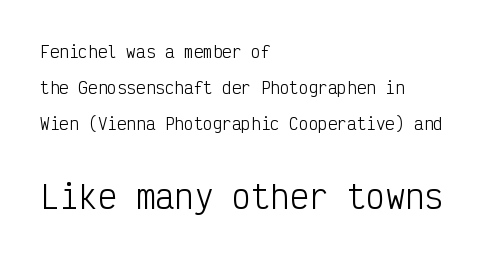
The image shows 32 px light, condensed sans-serif type, upright, monospaced; set left-aligned, loose line spacing (2.24x), normal letter spacing, not underlined; the second (bottom) block is 2.0x larger; low stroke contrast and a medium x-height.
